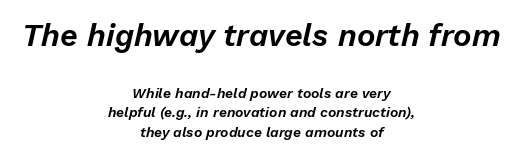
{"italic": "yes", "lean": "right", "slant_degrees": 13, "width": "normal", "stroke_contrast": "low", "x_height": "medium", "monospaced": "no", "underline": "no", "align": "center", "line_spacing": "normal", "line_spacing_ratio": 1.37, "letter_spacing": "normal", "letter_spacing_em": 0.0, "larger_block": "first", "size_ratio": 2.21, "glyph_px": 31}
